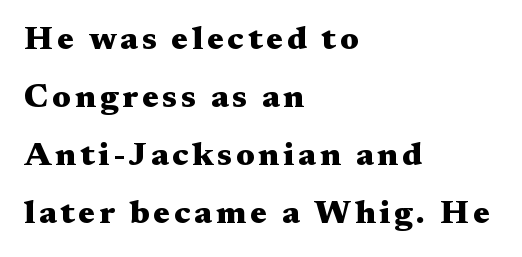
Pretty heavy lettering here — definitely bold. Lines of text with bare space underneath. The letters advance in unequal steps, a hallmark of proportional type. Stroke terminals: seriffed.
